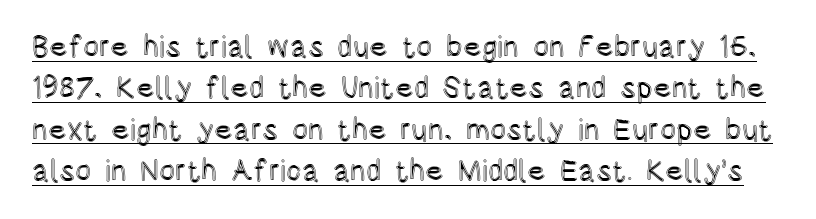
The image shows 30 px condensed type, upright; set normal line spacing (1.38x), normal letter spacing, underlined; a large x-height.
